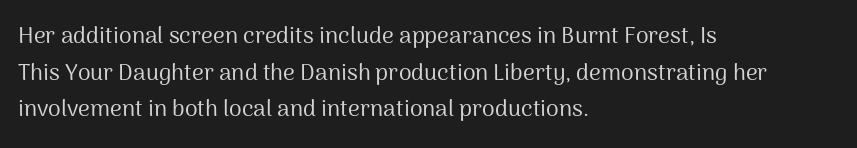
Q: Is the text bold? A: No.
Q: Is the text italic (slanted)? A: No, it is upright.
Q: Is the text underlined? A: No.
Q: How is the paragraph aligned? A: Left-aligned.
Q: Is the spacing between letters normal or unusually wide? A: Normal.
Q: Is the spacing between lines tight, normal or loose? A: Normal.
